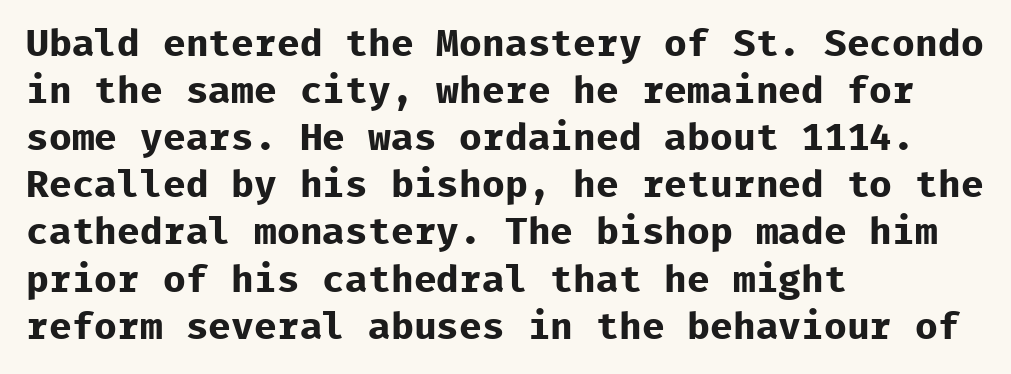
The image shows 38 px bold sans-serif type, upright, monospaced; set left-aligned, line spacing 1.24x, normal letter spacing, not underlined; low stroke contrast and a medium x-height.
